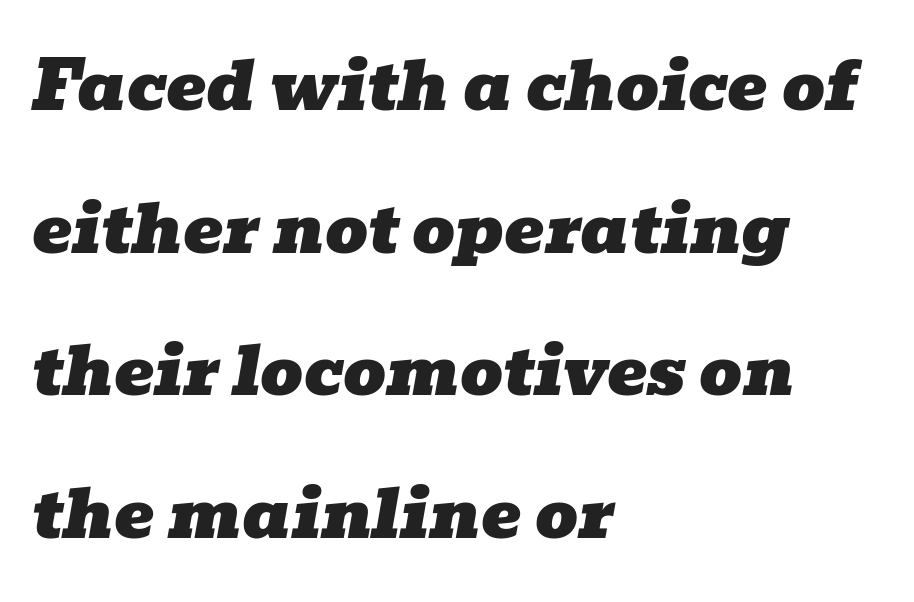
Q: Is the text italic (slanted)? A: Yes, it leans right by about 10 degrees.
Q: Is the typeface a serif or a sans-serif typeface? A: Serif.
Q: Is the text underlined? A: No.
Q: How is the paragraph aligned? A: Left-aligned.
Q: Is the spacing between letters normal or unusually wide? A: Normal.
Q: Is the spacing between lines tight, normal or loose? A: Loose.
Q: Width (condensed, normal, or wide)? A: Wide.
Q: Stroke contrast? A: Low.
Q: x-height? A: Medium.
Q: Monospaced? A: No.
